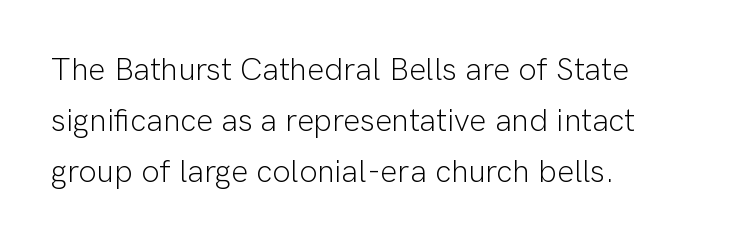
Letter spacing: default. The passage shown stacks its lines at a standard gap. Regarding serifs, this sample does without them. Caption: multi-line text, flush left, ragged right. The passage shown is typed in a proportional face where columns would drift.
